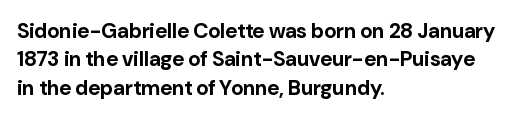
Q: Is the text bold? A: Yes.
Q: Is the text italic (slanted)? A: No, it is upright.
Q: Is the text underlined? A: No.
Q: How is the paragraph aligned? A: Left-aligned.
Q: Is the spacing between letters normal or unusually wide? A: Normal.
Q: Is the spacing between lines tight, normal or loose? A: Normal.
